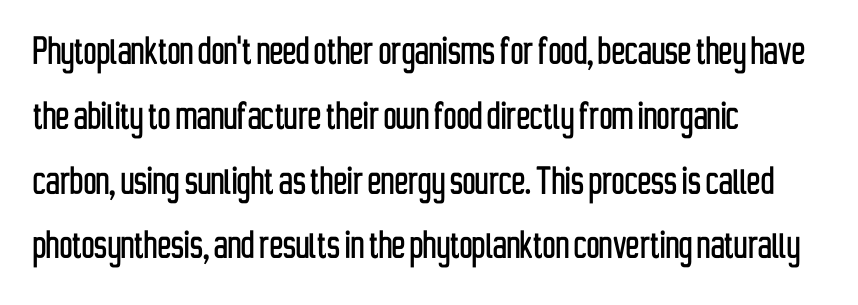
The setting favours the left margin, as ordinary paragraphs usually do. This is roman type, the default non-slanted kind. Note: no serifs on the glyphs. These lines are rendered in a variable-pitch font. The zone under the glyphs is completely vacant. Here the glyphs are tracked normally, forming tight word shapes.
